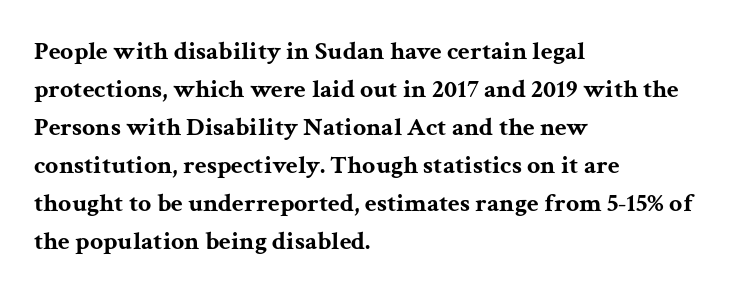
Q: Is the text bold? A: Yes.
Q: Is the text italic (slanted)? A: No, it is upright.
Q: Is the text underlined? A: No.
Q: How is the paragraph aligned? A: Left-aligned.
Q: Is the spacing between letters normal or unusually wide? A: Normal.
Q: Is the spacing between lines tight, normal or loose? A: Normal.
